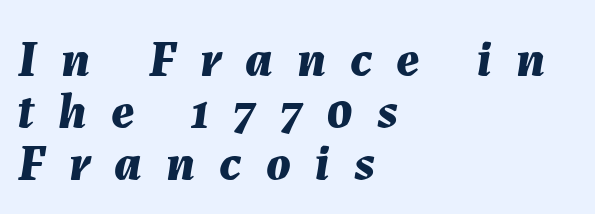
The image shows 51 px bold type, italic (leaning right); set left-aligned, tight line spacing (1.02x), unusually wide letter spacing (+0.47 em), not underlined; medium stroke contrast and a medium x-height.
